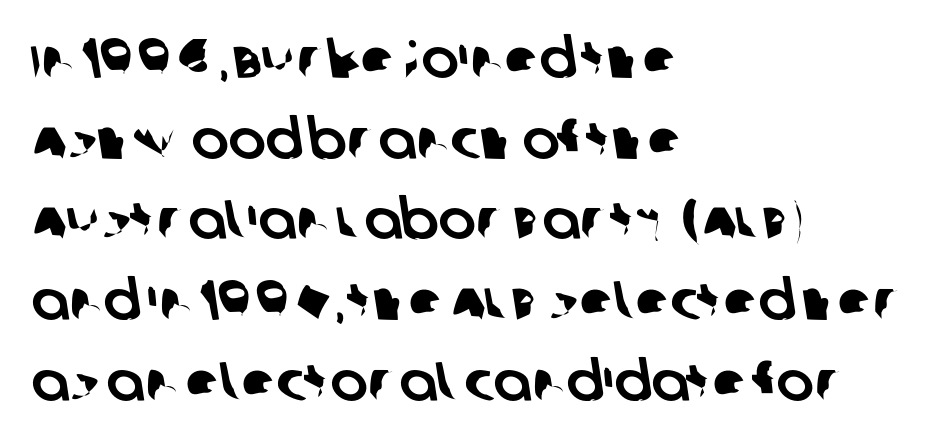
Nobody touched the tracking dial on this one. Notice how descenders clear the ascenders below comfortably — that's standard leading. The designer went with a sans here, leaving each stem footless. The passage is arranged the way most books set body copy — flush left. Underlining? Definitely not there. The passage shown is typed in a proportional face where columns would drift.
